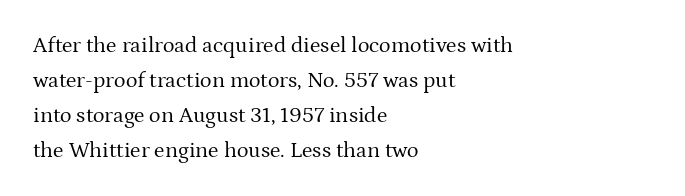
{"italic": "no", "bold": "no", "underline": "no", "align": "left", "line_spacing": "normal", "line_spacing_ratio": 1.59, "letter_spacing": "normal", "letter_spacing_em": 0.0, "glyph_px": 22}
